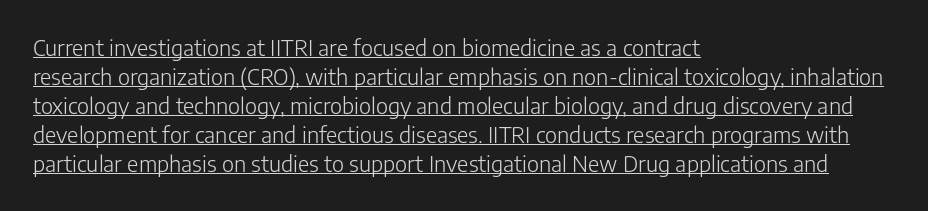
Q: Is the text bold? A: No.
Q: Is the text italic (slanted)? A: No, it is upright.
Q: Is the text underlined? A: Yes.
Q: How is the paragraph aligned? A: Left-aligned.
Q: Is the spacing between letters normal or unusually wide? A: Normal.
Q: Is the spacing between lines tight, normal or loose? A: Normal.
